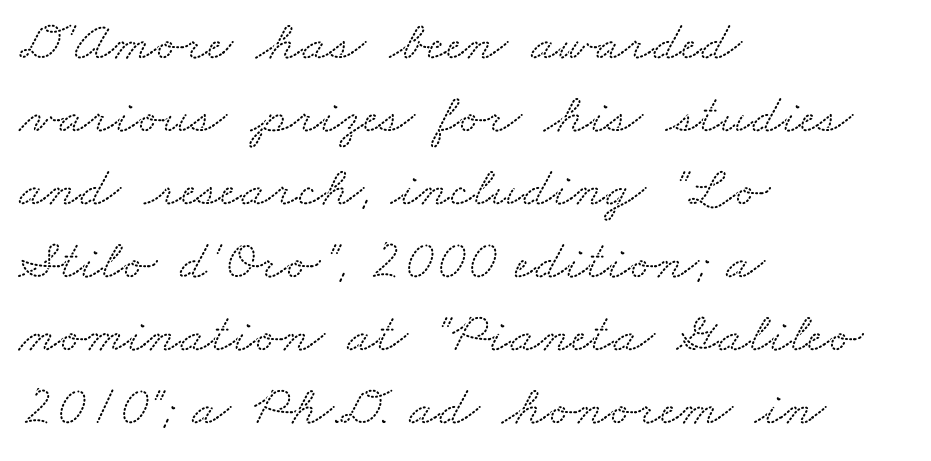
The image shows 57 px wide serif type; set left-aligned, normal line spacing (1.28x), normal letter spacing, not underlined; low stroke contrast and a small x-height.
